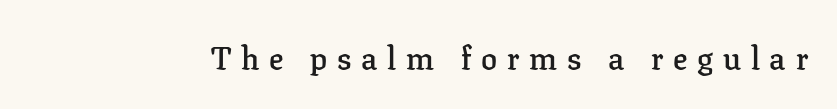
{"serif": "yes", "italic": "no", "bold": "semi", "weight": "semibold", "width": "normal", "stroke_contrast": "low", "x_height": "medium", "monospaced": "no", "underline": "no", "letter_spacing": "wide", "letter_spacing_em": 0.31, "glyph_px": 32}
